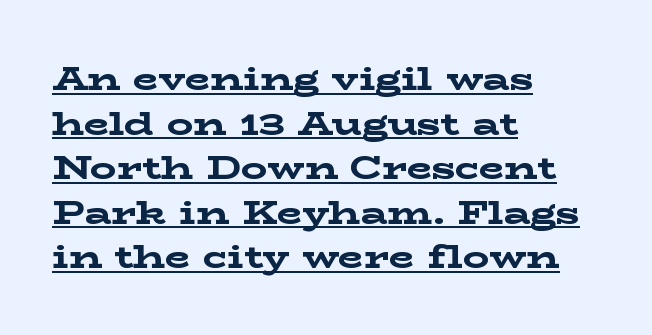
The image shows 33 px bold, wide serif type, upright; set left-aligned, normal line spacing (1.35x), normal letter spacing, underlined; low stroke contrast and a medium x-height.
